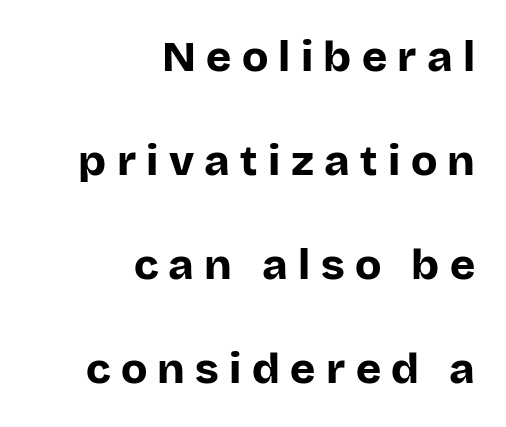
Q: Is the text bold? A: Yes.
Q: Is the text italic (slanted)? A: No, it is upright.
Q: Is the typeface a serif or a sans-serif typeface? A: Sans-serif.
Q: Is the text underlined? A: No.
Q: How is the paragraph aligned? A: Right-aligned.
Q: Is the spacing between letters normal or unusually wide? A: Unusually wide.
Q: Is the spacing between lines tight, normal or loose? A: Loose.
Q: Width (condensed, normal, or wide)? A: Normal.
Q: Stroke contrast? A: Low.
Q: x-height? A: Large.
Q: Monospaced? A: No.
